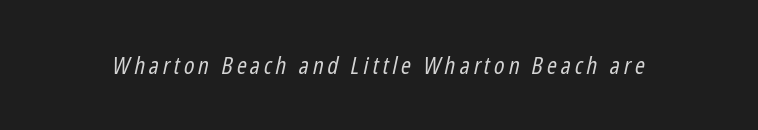
The typeface has the unassuming heft of standard copy or less. It's the slanting kind of type. Descenders hang freely into open space.
